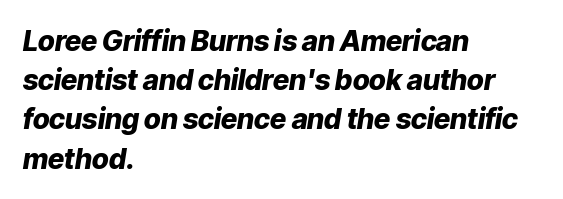
Q: Is the text bold? A: Yes.
Q: Is the text italic (slanted)? A: Yes, it leans right by about 9 degrees.
Q: Is the text underlined? A: No.
Q: How is the paragraph aligned? A: Left-aligned.
Q: Is the spacing between letters normal or unusually wide? A: Normal.
Q: Is the spacing between lines tight, normal or loose? A: Normal.
Q: Width (condensed, normal, or wide)? A: Normal.
Q: Stroke contrast? A: Low.
Q: x-height? A: Medium.
Q: Monospaced? A: No.
